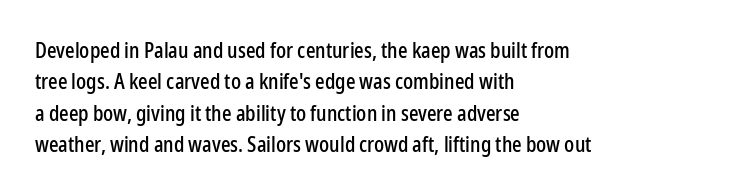
The image shows 21 px text type, upright; set left-aligned, normal line spacing (1.49x), normal letter spacing, not underlined.
